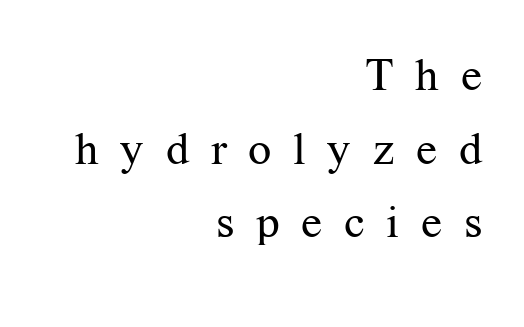
{"serif": "yes", "italic": "no", "bold": "no", "weight": "regular", "width": "normal", "stroke_contrast": "medium", "x_height": "medium", "monospaced": "no", "underline": "no", "align": "right", "line_spacing": "normal", "line_spacing_ratio": 1.6, "letter_spacing": "wide", "letter_spacing_em": 0.47, "glyph_px": 46}
